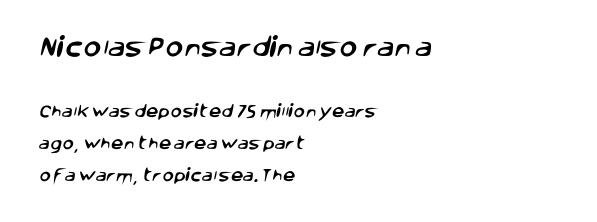
{"underline": "no", "align": "left", "line_spacing": "loose", "line_spacing_ratio": 2.26, "letter_spacing": "normal", "letter_spacing_em": 0.0, "larger_block": "first", "size_ratio": 1.57, "glyph_px": 22}
